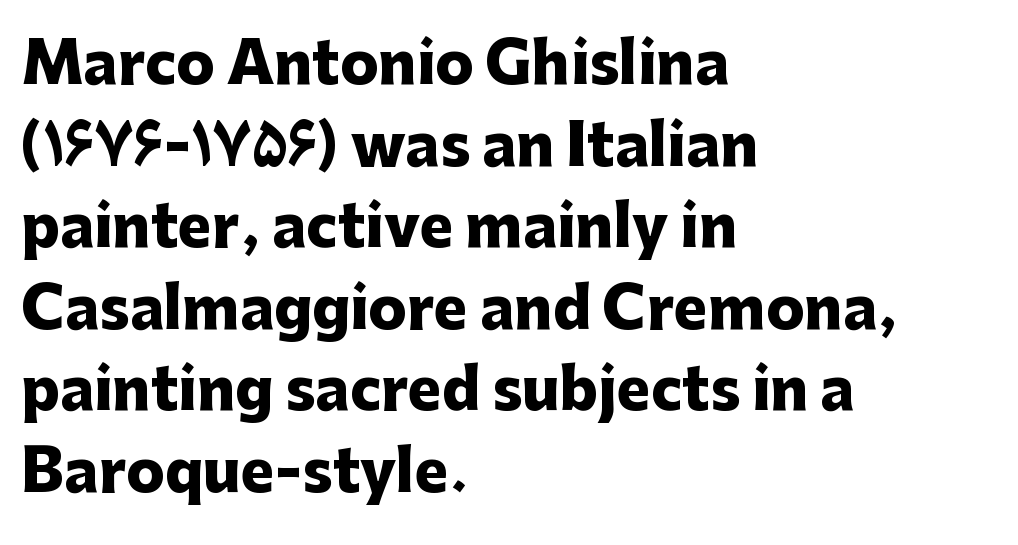
The image shows 57 px heavy sans-serif type, upright; set left-aligned, normal line spacing (1.43x), normal letter spacing, not underlined; low stroke contrast and a medium x-height.
